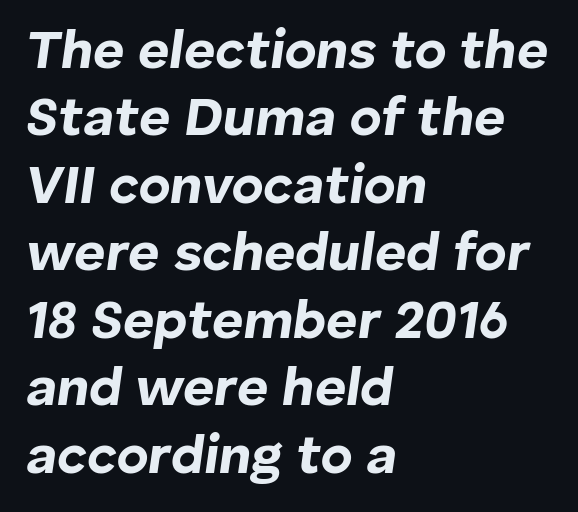
The font is running at its bold setting. Unmarked baselines from the first word to the last. Caption: multi-line text, flush left, ragged right. Students, observe: this is what conventionally led text looks like.
